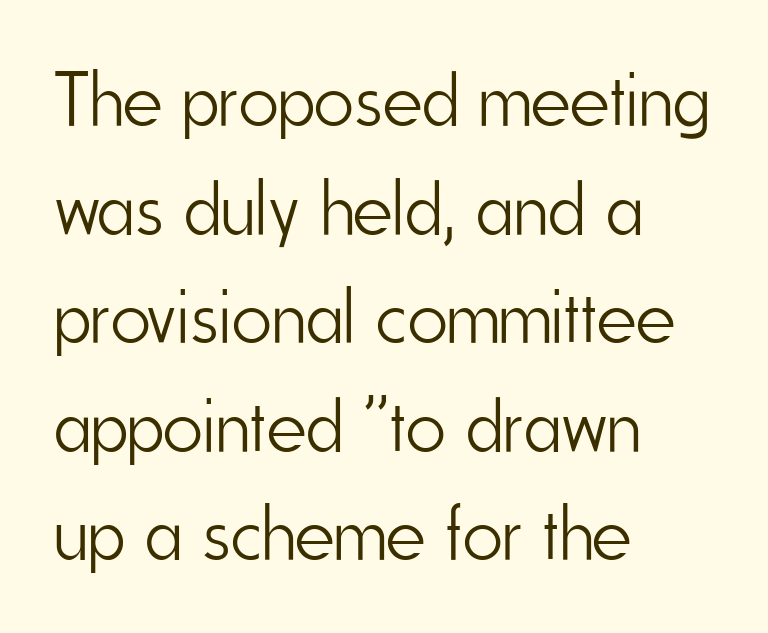
Q: Is the text bold? A: No.
Q: Is the text italic (slanted)? A: No, it is upright.
Q: Is the typeface a serif or a sans-serif typeface? A: Sans-serif.
Q: Is the text underlined? A: No.
Q: How is the paragraph aligned? A: Left-aligned.
Q: Is the spacing between letters normal or unusually wide? A: Normal.
Q: Is the spacing between lines tight, normal or loose? A: Normal.
Q: Width (condensed, normal, or wide)? A: Condensed.
Q: Stroke contrast? A: Low.
Q: x-height? A: Small.
Q: Monospaced? A: No.
